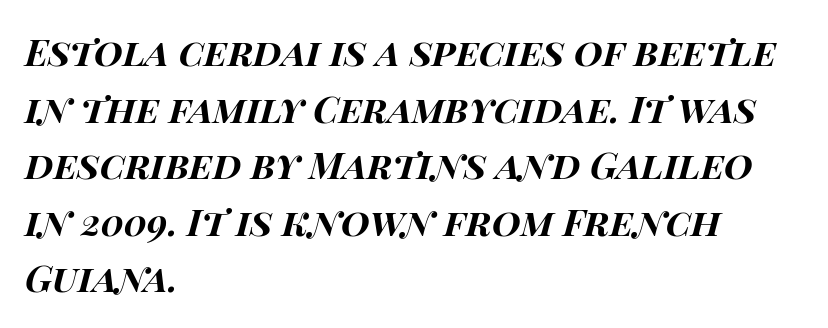
Q: Is the text bold? A: Yes.
Q: Is the text italic (slanted)? A: Yes, it leans right by about 15 degrees.
Q: Is the text underlined? A: No.
Q: How is the paragraph aligned? A: Left-aligned.
Q: Is the spacing between letters normal or unusually wide? A: Normal.
Q: Is the spacing between lines tight, normal or loose? A: Normal.
Q: Width (condensed, normal, or wide)? A: Wide.
Q: Stroke contrast? A: High.
Q: x-height? A: Large.
Q: Monospaced? A: No.
